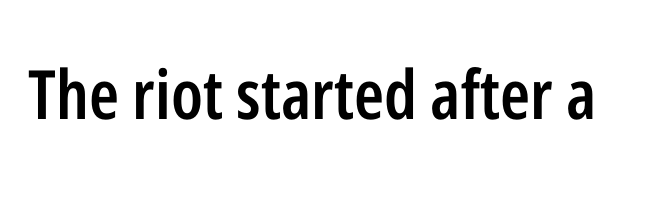
No word sits above an underline. To sum up the face: it is a sans, with no serifs. The characters look somewhat weighty, a semibold short of true bold. This sample has the flowing, uneven cadence of proportional lettering.
